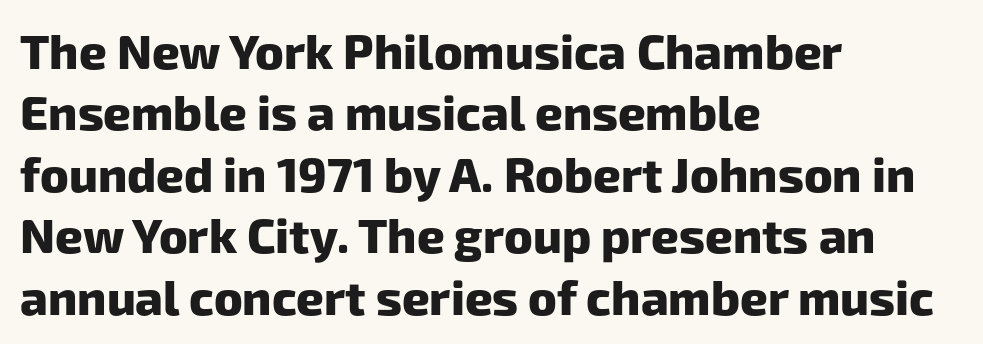
{"serif": "no", "bold": "yes", "weight": "heavy", "width": "normal", "stroke_contrast": "low", "x_height": "medium", "monospaced": "no", "underline": "no", "align": "left", "line_spacing": "normal", "line_spacing_ratio": 1.28, "letter_spacing": "normal", "letter_spacing_em": 0.0, "glyph_px": 48}
